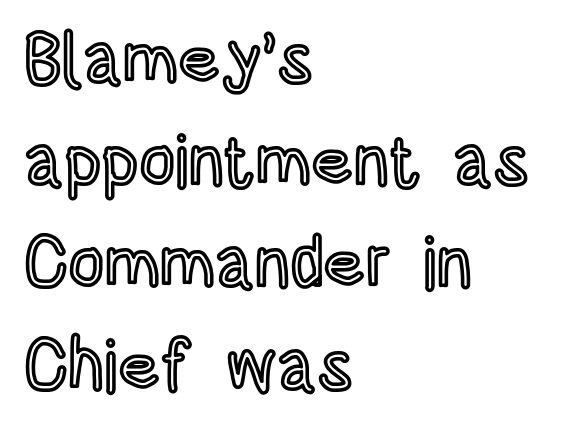
The image shows 71 px condensed type, upright; set left-aligned, normal line spacing (1.44x), normal letter spacing, not underlined; a large x-height.
